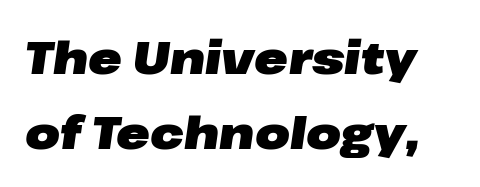
Q: Is the text bold? A: Yes.
Q: Is the text italic (slanted)? A: Yes, it leans right by about 8 degrees.
Q: Is the text underlined? A: No.
Q: Is the spacing between letters normal or unusually wide? A: Normal.
Q: Is the spacing between lines tight, normal or loose? A: Normal.
Q: Width (condensed, normal, or wide)? A: Wide.
Q: Stroke contrast? A: Low.
Q: x-height? A: Medium.
Q: Monospaced? A: No.
